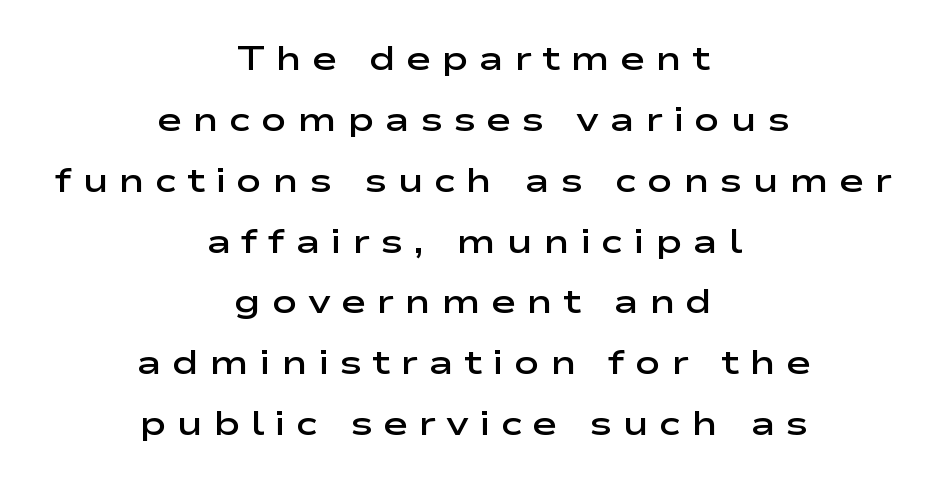
{"serif": "no", "italic": "no", "bold": "semi", "weight": "semibold", "width": "wide", "stroke_contrast": "low", "x_height": "medium", "monospaced": "no", "underline": "no", "align": "center", "line_spacing_ratio": 1.79, "letter_spacing": "wide", "letter_spacing_em": 0.3, "glyph_px": 34}
